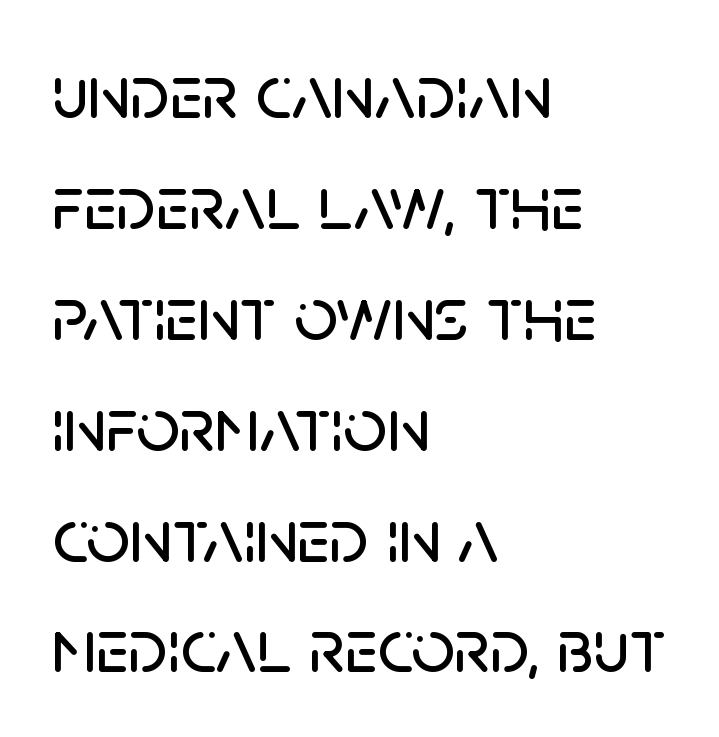
{"serif": "no", "italic": "no", "width": "normal", "stroke_contrast": "low", "x_height": "large", "monospaced": "no", "underline": "no", "align": "left", "line_spacing": "normal", "line_spacing_ratio": 1.44, "letter_spacing": "normal", "letter_spacing_em": 0.0, "glyph_px": 77}
